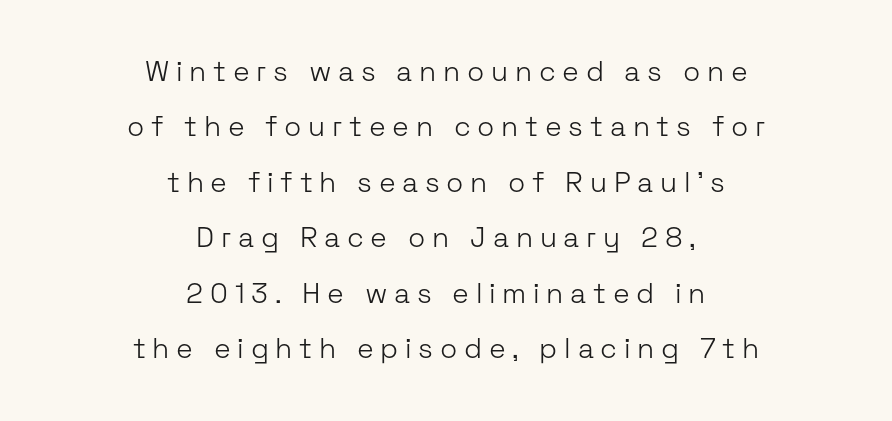
The image shows 28 px light sans-serif type, upright; set centered, loose line spacing (1.98x), unusually wide letter spacing (+0.24 em), not underlined; low stroke contrast and a medium x-height.
